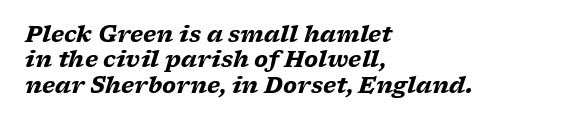
If you measured baseline to baseline, you'd find a short distance. A bare baseline throughout the passage. Summary of weight: heavy, a full bold. The setting favours the left margin, as ordinary paragraphs usually do. Does extra space separate the letters? No, they use regular spacing. Posture: slanted.
